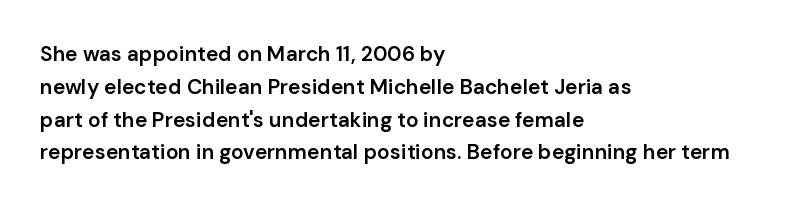
Q: Is the text bold? A: Semi-bold.
Q: Is the text italic (slanted)? A: No, it is upright.
Q: Is the text underlined? A: No.
Q: How is the paragraph aligned? A: Left-aligned.
Q: Is the spacing between letters normal or unusually wide? A: Normal.
Q: Is the spacing between lines tight, normal or loose? A: Normal.
